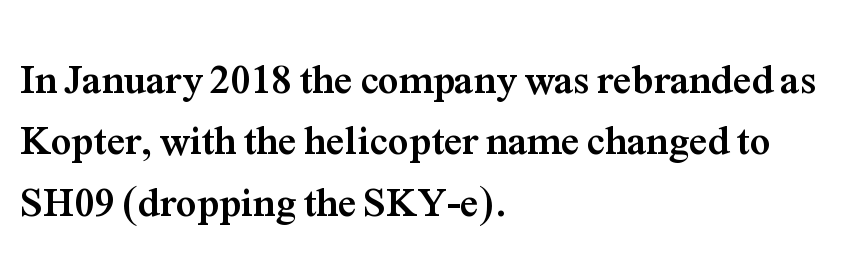
{"serif": "yes", "italic": "no", "bold": "yes", "weight": "semibold", "width": "normal", "stroke_contrast": "medium", "x_height": "medium", "monospaced": "no", "underline": "no", "align": "left", "line_spacing": "normal", "line_spacing_ratio": 1.5, "letter_spacing": "normal", "letter_spacing_em": 0.0, "glyph_px": 41}
